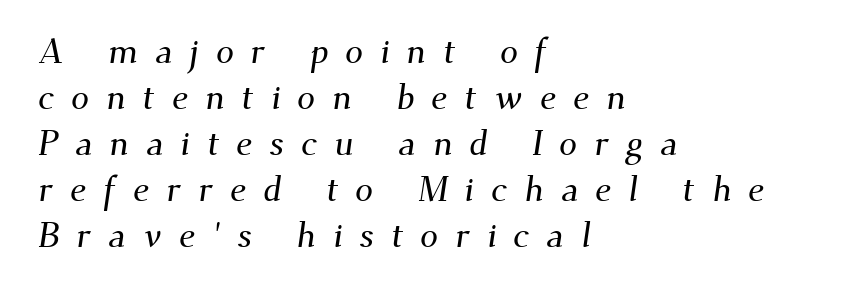
Q: Is the typeface a serif or a sans-serif typeface? A: Serif.
Q: Is the text underlined? A: No.
Q: How is the paragraph aligned? A: Left-aligned.
Q: Is the spacing between letters normal or unusually wide? A: Unusually wide.
Q: Is the spacing between lines tight, normal or loose? A: Normal.
Q: Width (condensed, normal, or wide)? A: Normal.
Q: Stroke contrast? A: Medium.
Q: x-height? A: Small.
Q: Monospaced? A: No.
